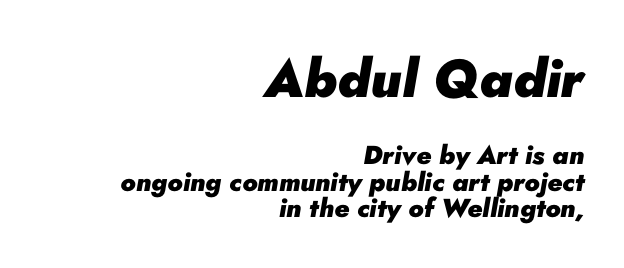
Q: Is the text bold? A: Yes.
Q: Is the text italic (slanted)? A: Yes, it leans right by about 10 degrees.
Q: Is the text underlined? A: No.
Q: How is the paragraph aligned? A: Right-aligned.
Q: Is the spacing between letters normal or unusually wide? A: Normal.
Q: Is the spacing between lines tight, normal or loose? A: Tight.
Q: Which block of text is set in a larger size, the first (top) or the second (bottom)? A: The first (top) one.
Q: Width (condensed, normal, or wide)? A: Normal.
Q: Stroke contrast? A: Low.
Q: x-height? A: Small.
Q: Monospaced? A: No.
